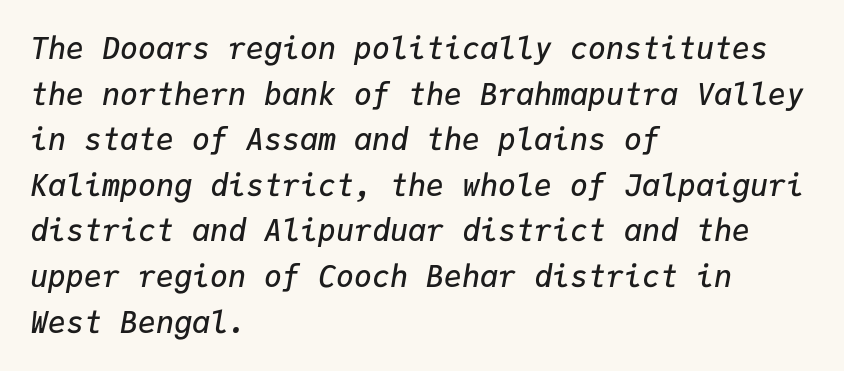
The passage shown is semibold, sitting just below true bold. Monospaced: the letters line up in strict vertical columns. Only glyphs here, with clear space below each row. Characters are canted at an angle relative to the baseline's perpendicular. Vertical spacing — default.
